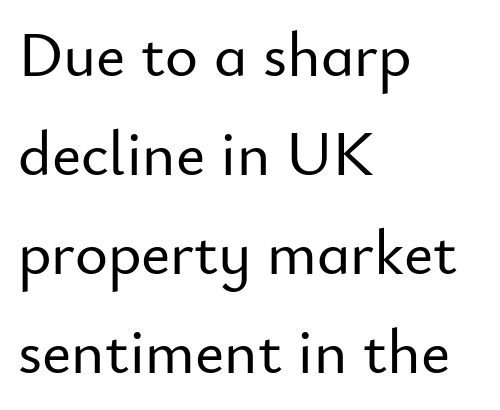
The image shows 63 px sans-serif type, upright; set left-aligned, normal line spacing (1.57x), normal letter spacing, not underlined; low stroke contrast and a small x-height.
